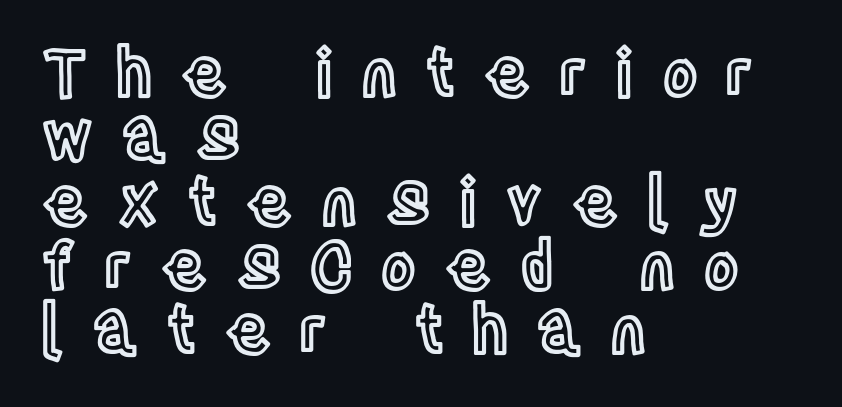
Q: Is the text italic (slanted)? A: No, it is upright.
Q: Is the text underlined? A: No.
Q: How is the paragraph aligned? A: Left-aligned.
Q: Is the spacing between letters normal or unusually wide? A: Unusually wide.
Q: Is the spacing between lines tight, normal or loose? A: Tight.
Q: Width (condensed, normal, or wide)? A: Condensed.
Q: x-height? A: Large.
Q: Monospaced? A: No.
